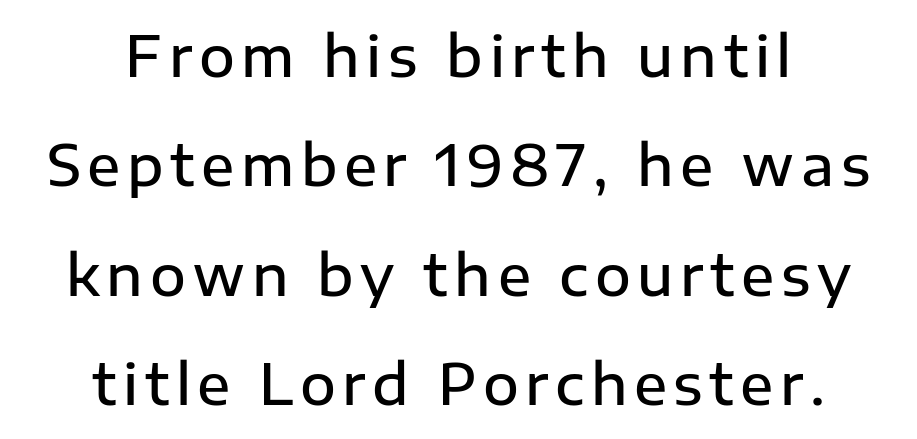
The image shows 55 px semibold sans-serif type, upright; set centered, loose line spacing (1.99x), not underlined; low stroke contrast and a medium x-height.
